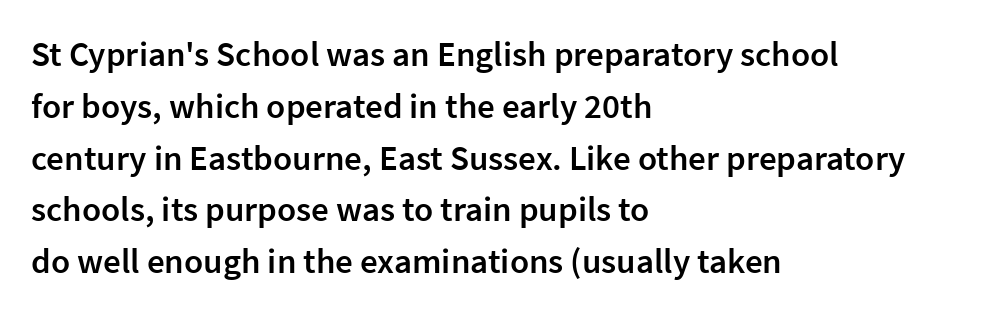
{"serif": "no", "italic": "no", "bold": "semi", "weight": "semibold", "width": "normal", "stroke_contrast": "low", "x_height": "medium", "monospaced": "no", "underline": "no", "align": "left", "line_spacing": "normal", "line_spacing_ratio": 1.48, "letter_spacing": "normal", "letter_spacing_em": 0.0, "glyph_px": 35}
